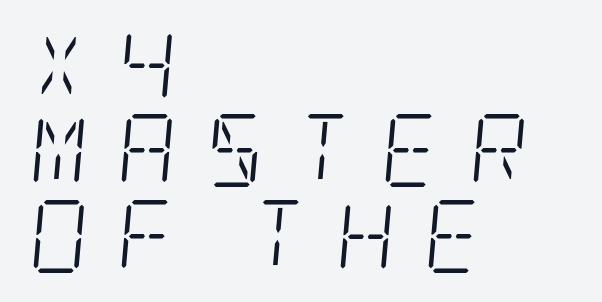
On a weight scale, this lands at 450 or below. Note: serifs present on the glyphs. Rule under the text: the space is simply empty. The whole block is typeset with a tilt.
